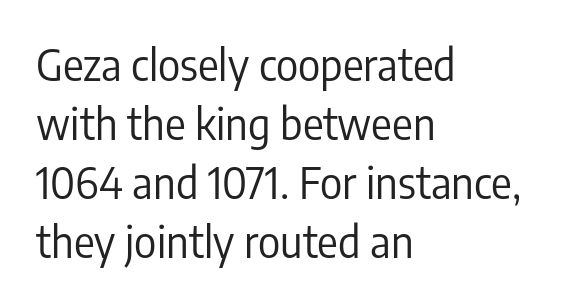
{"serif": "no", "italic": "no", "bold": "no", "weight": "regular", "width": "condensed", "stroke_contrast": "low", "x_height": "medium", "monospaced": "no", "underline": "no", "align": "left", "line_spacing": "normal", "line_spacing_ratio": 1.37, "letter_spacing": "normal", "letter_spacing_em": 0.0, "glyph_px": 43}
